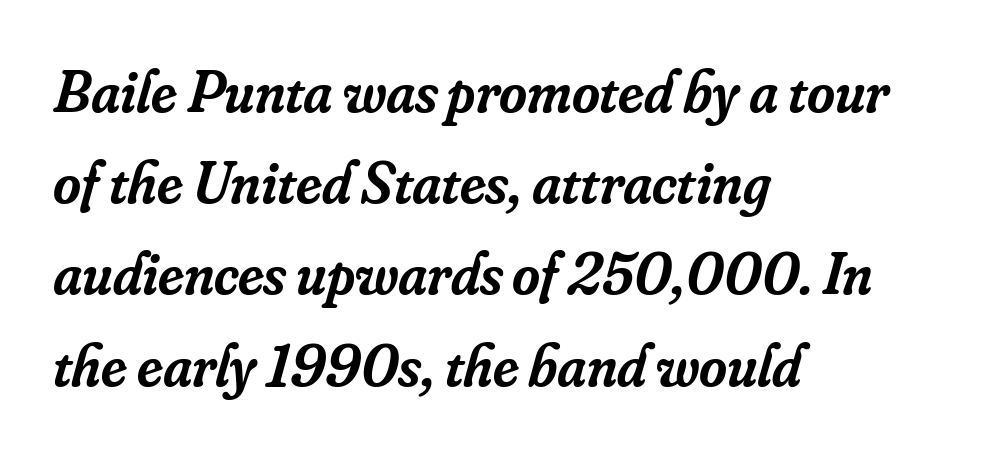
Q: Is the text bold? A: Semi-bold.
Q: Is the text italic (slanted)? A: Yes, it leans right by about 16 degrees.
Q: Is the typeface a serif or a sans-serif typeface? A: Serif.
Q: Is the text underlined? A: No.
Q: How is the paragraph aligned? A: Left-aligned.
Q: Is the spacing between letters normal or unusually wide? A: Normal.
Q: Is the spacing between lines tight, normal or loose? A: Normal.
Q: Width (condensed, normal, or wide)? A: Normal.
Q: Stroke contrast? A: Low.
Q: x-height? A: Small.
Q: Monospaced? A: No.
